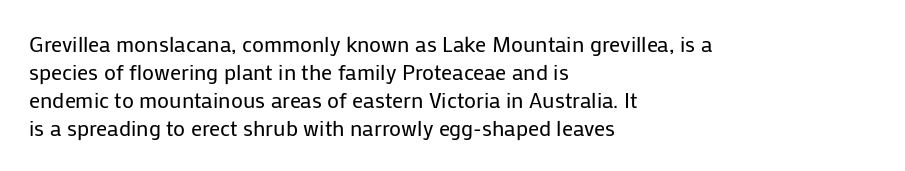
No extra ink here — the face is not bold. Students, observe: this is what conventionally led text looks like. Visually the block forms a straight wall on the left and a jagged coastline on the right. Clear beneath every line of the passage.
